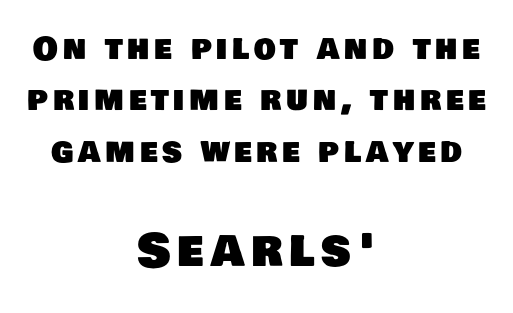
What kind of face is this? One without serifs — a sans. A typesetter would call this proportional, since set widths differ per character. The compositor balanced each line on the midline. Honestly, there is no underline to notice here at all. One glance says typical: line gaps are just what's usual. The face used here appears at its bigger size in the lower chunk.
